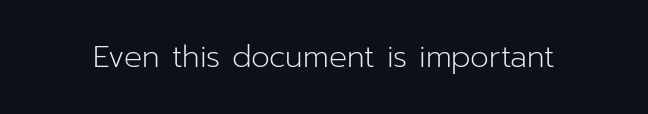
You can tell it's not italic because the verticals are truly vertical. Descender tails drop into unmarked territory. This is sans-serif lettering, the kind often seen on screens and signage. The passage shown is typed in a proportional face where columns would drift. Bold? No — there's no thickening of the strokes.
